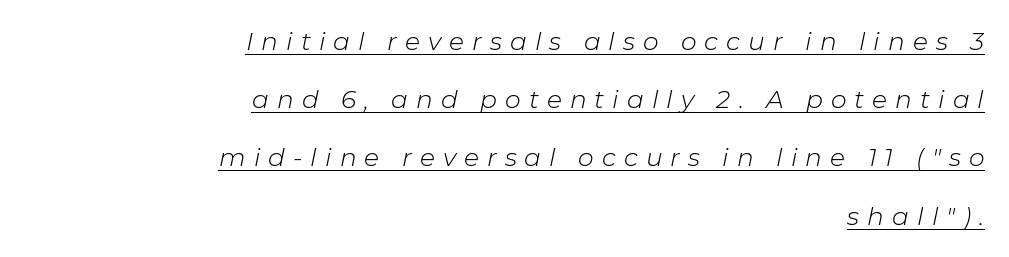
The image shows 25 px text type, italic (leaning right); set right-aligned, loose line spacing (2.33x), unusually wide letter spacing (+0.32 em), underlined.
